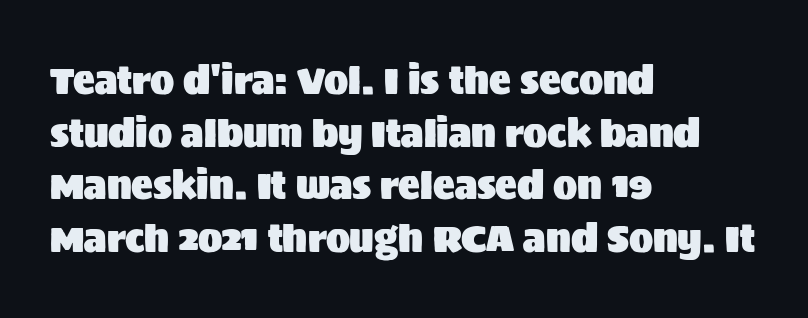
{"serif": "no", "italic": "no", "width": "normal", "stroke_contrast": "medium", "x_height": "large", "monospaced": "no", "underline": "no", "align": "left", "line_spacing": "normal", "line_spacing_ratio": 1.46, "letter_spacing": "normal", "letter_spacing_em": 0.0, "glyph_px": 36}
